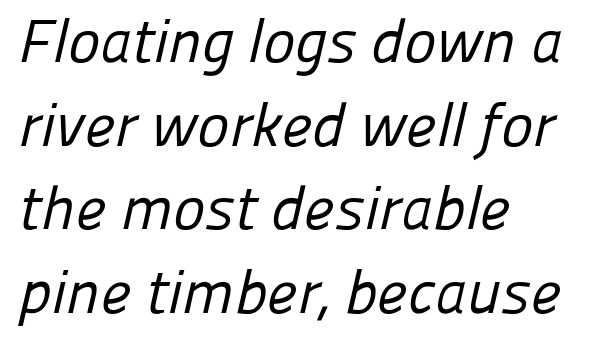
Leading: standard. A light-to-regular cut is what we see here. The letters advance in unequal steps, a hallmark of proportional type. Inter-character spacing is left at the font's built-in metrics. The zone under the glyphs is completely vacant. All the whitespace from short lines collects on the right.
